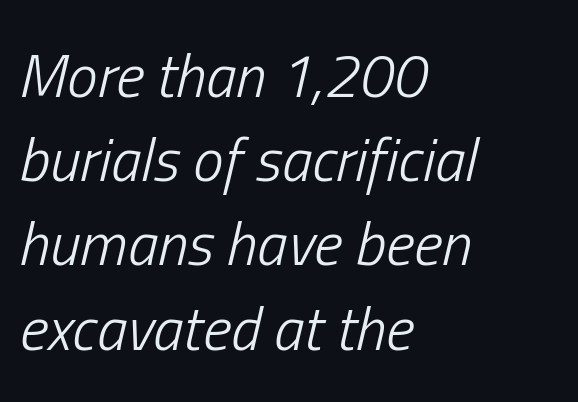
Q: Is the text bold? A: No.
Q: Is the text italic (slanted)? A: Yes, it leans right by about 13 degrees.
Q: Is the text underlined? A: No.
Q: How is the paragraph aligned? A: Left-aligned.
Q: Is the spacing between letters normal or unusually wide? A: Normal.
Q: Is the spacing between lines tight, normal or loose? A: Normal.
Q: Width (condensed, normal, or wide)? A: Condensed.
Q: Stroke contrast? A: Low.
Q: x-height? A: Medium.
Q: Monospaced? A: No.
